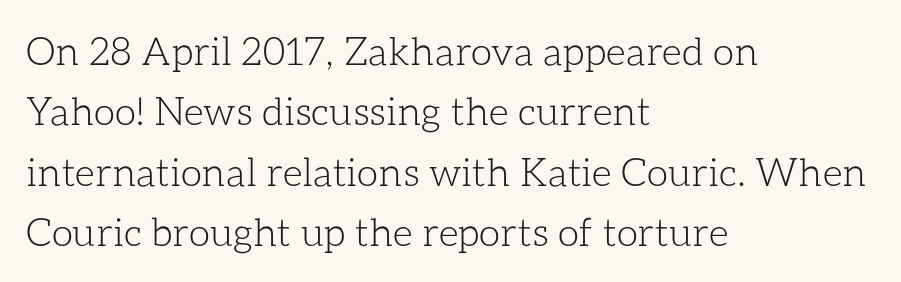
The image shows 39 px light type, upright; set left-aligned, normal line spacing (1.55x), normal letter spacing, not underlined; low stroke contrast and a medium x-height.
